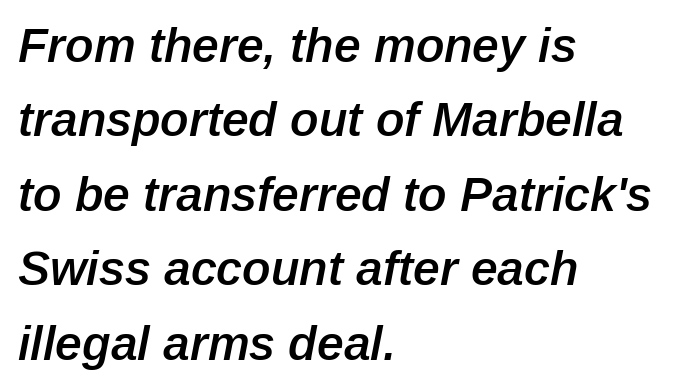
The setting favours the left margin, as ordinary paragraphs usually do. Weight check: semibold — heavier than regular, not quite bold. Italic: yes, the glyphs are oblique. Each word holds together tightly as a unit, with standard inter-letter gaps.
